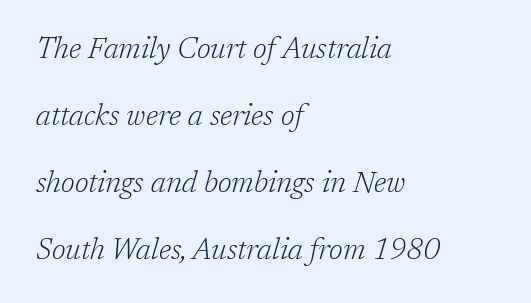
All the whitespace from short lines collects on the right. Words float on clear page, feet unadorned. Is this a heavy cut? Hardly; it is regular or lighter. Character widths vary here, with narrow letters taking less room than wide ones.
